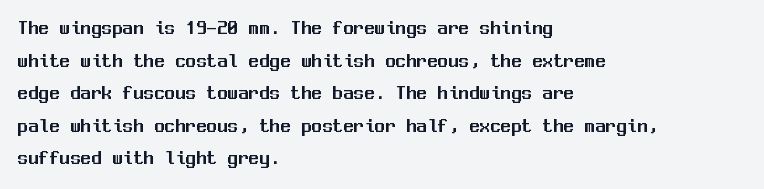
Q: Is the text italic (slanted)? A: No, it is upright.
Q: Is the text underlined? A: No.
Q: How is the paragraph aligned? A: Left-aligned.
Q: Is the spacing between letters normal or unusually wide? A: Normal.
Q: Is the spacing between lines tight, normal or loose? A: Normal.
